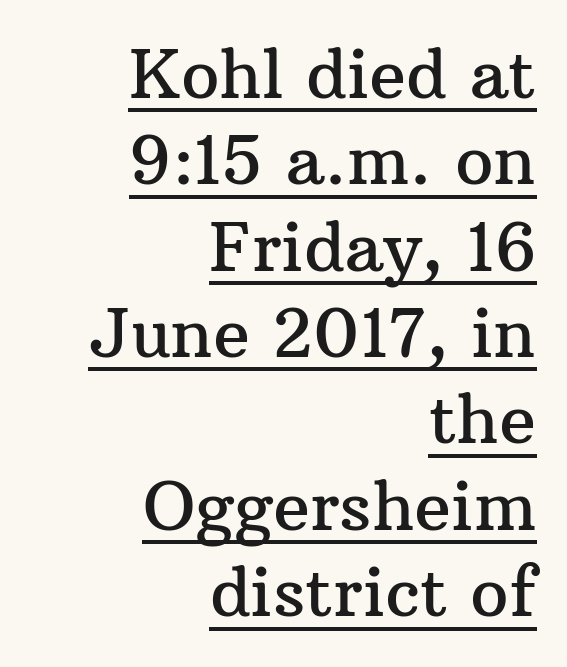
{"serif": "yes", "italic": "no", "width": "normal", "stroke_contrast": "medium", "x_height": "medium", "monospaced": "no", "underline": "yes", "align": "right", "line_spacing": "normal", "line_spacing_ratio": 1.27, "letter_spacing": "normal", "letter_spacing_em": 0.0, "glyph_px": 68}
